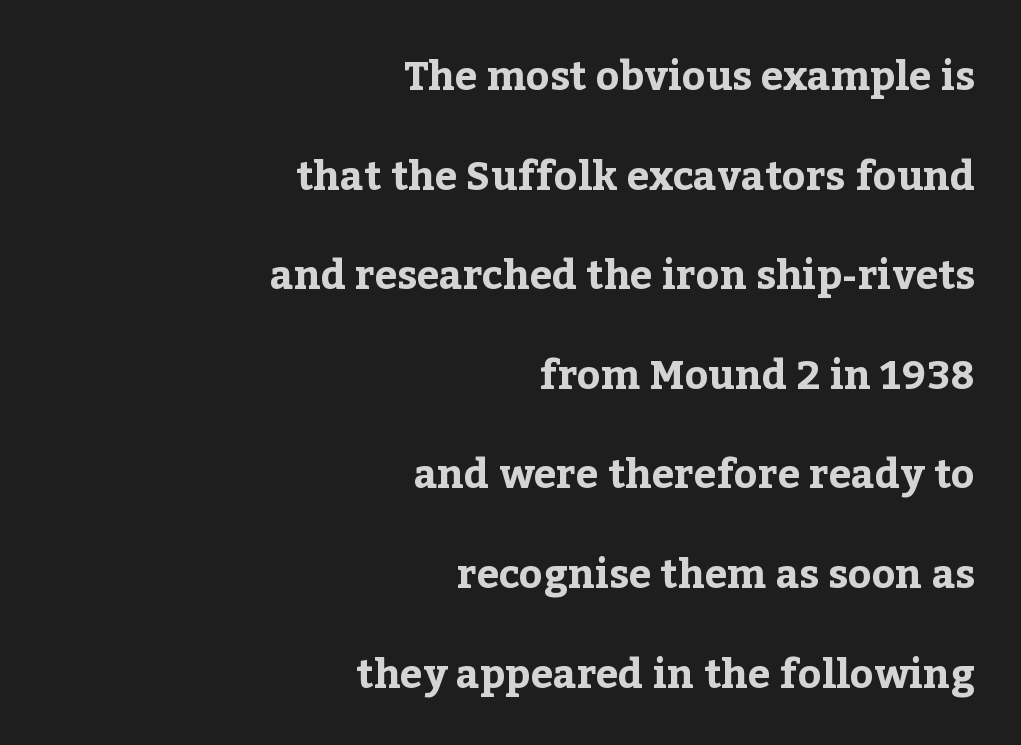
Q: Is the text bold? A: Yes.
Q: Is the text italic (slanted)? A: No, it is upright.
Q: Is the typeface a serif or a sans-serif typeface? A: Serif.
Q: Is the text underlined? A: No.
Q: How is the paragraph aligned? A: Right-aligned.
Q: Is the spacing between letters normal or unusually wide? A: Normal.
Q: Is the spacing between lines tight, normal or loose? A: Loose.
Q: Width (condensed, normal, or wide)? A: Normal.
Q: Stroke contrast? A: Low.
Q: x-height? A: Medium.
Q: Monospaced? A: No.
